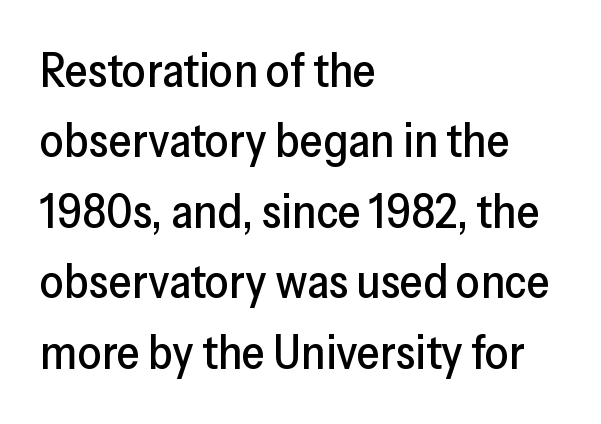
The image shows 47 px sans-serif type, upright; set left-aligned, normal line spacing (1.5x), normal letter spacing, not underlined; low stroke contrast and a medium x-height.
